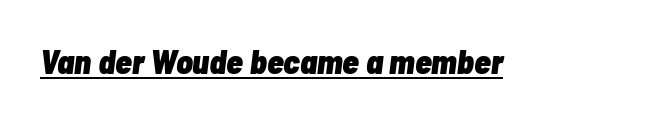
The image shows 34 px heavy, condensed type, italic (leaning right); set normal letter spacing, underlined; low stroke contrast and a medium x-height.
